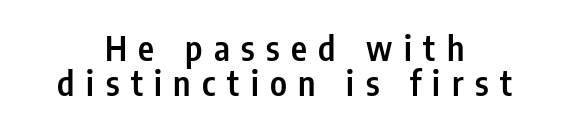
{"serif": "no", "italic": "no", "bold": "semi", "weight": "semibold", "width": "condensed", "stroke_contrast": "low", "x_height": "medium", "monospaced": "no", "underline": "no", "align": "center", "line_spacing": "tight", "line_spacing_ratio": 1.03, "letter_spacing": "wide", "letter_spacing_em": 0.34, "glyph_px": 34}
